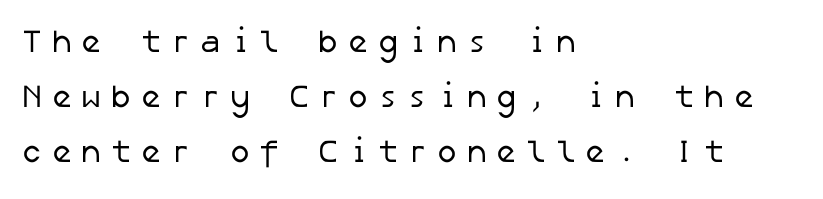
Q: Is the text bold? A: No.
Q: Is the typeface a serif or a sans-serif typeface? A: Sans-serif.
Q: Is the text underlined? A: No.
Q: How is the paragraph aligned? A: Left-aligned.
Q: Is the spacing between letters normal or unusually wide? A: Unusually wide.
Q: Width (condensed, normal, or wide)? A: Normal.
Q: Stroke contrast? A: Low.
Q: x-height? A: Medium.
